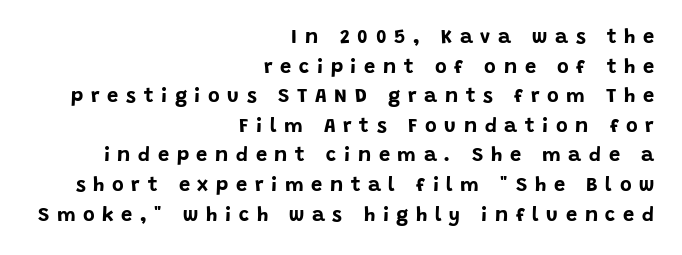
{"italic": "no", "bold": "yes", "underline": "no", "align": "right", "line_spacing": "normal", "line_spacing_ratio": 1.48, "letter_spacing": "wide", "letter_spacing_em": 0.38, "glyph_px": 20}
